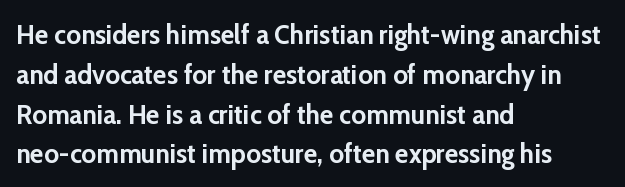
{"serif": "no", "italic": "no", "bold": "yes", "weight": "semibold", "width": "normal", "stroke_contrast": "low", "x_height": "medium", "monospaced": "no", "underline": "no", "align": "left", "line_spacing": "normal", "line_spacing_ratio": 1.42, "letter_spacing": "normal", "letter_spacing_em": 0.0, "glyph_px": 28}
